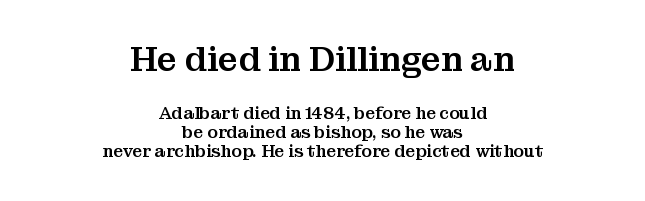
{"serif": "yes", "italic": "no", "width": "normal", "stroke_contrast": "medium", "x_height": "medium", "monospaced": "no", "underline": "no", "align": "center", "line_spacing": "tight", "line_spacing_ratio": 1.12, "letter_spacing": "normal", "letter_spacing_em": 0.0, "larger_block": "first", "size_ratio": 2.0, "glyph_px": 34}
